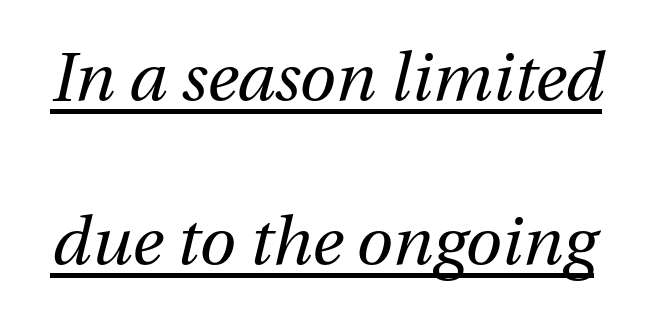
{"italic": "yes", "lean": "right", "slant_degrees": 13, "bold": "no", "weight": "regular", "width": "normal", "stroke_contrast": "medium", "x_height": "medium", "monospaced": "no", "underline": "yes", "line_spacing": "loose", "line_spacing_ratio": 2.48, "letter_spacing": "normal", "letter_spacing_em": 0.0, "glyph_px": 66}
